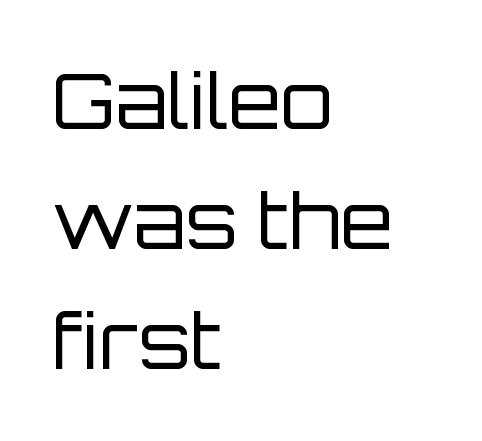
Q: Is the text bold? A: No.
Q: Is the text italic (slanted)? A: No, it is upright.
Q: Is the typeface a serif or a sans-serif typeface? A: Sans-serif.
Q: Is the text underlined? A: No.
Q: How is the paragraph aligned? A: Left-aligned.
Q: Is the spacing between letters normal or unusually wide? A: Normal.
Q: Is the spacing between lines tight, normal or loose? A: Normal.
Q: Width (condensed, normal, or wide)? A: Normal.
Q: Stroke contrast? A: Low.
Q: x-height? A: Large.
Q: Monospaced? A: No.
